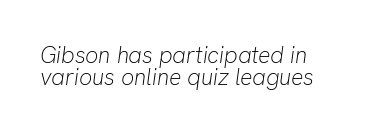
{"italic": "yes", "lean": "right", "slant_degrees": 8, "bold": "no", "underline": "no", "align": "left", "line_spacing": "tight", "line_spacing_ratio": 0.97, "letter_spacing": "normal", "letter_spacing_em": 0.0, "glyph_px": 23}
